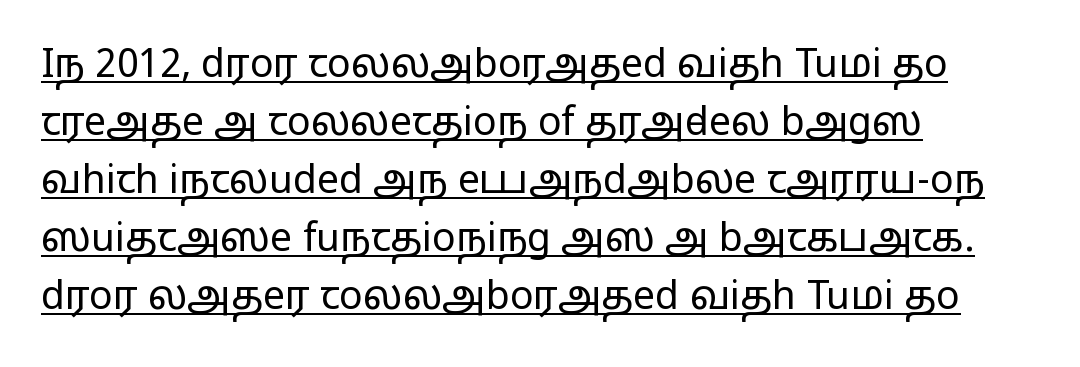
Q: Is the text bold? A: No.
Q: Is the text italic (slanted)? A: No, it is upright.
Q: Is the typeface a serif or a sans-serif typeface? A: Sans-serif.
Q: Is the text underlined? A: Yes.
Q: How is the paragraph aligned? A: Left-aligned.
Q: Is the spacing between letters normal or unusually wide? A: Normal.
Q: Is the spacing between lines tight, normal or loose? A: Normal.
Q: Width (condensed, normal, or wide)? A: Wide.
Q: Stroke contrast? A: Low.
Q: x-height? A: Medium.
Q: Monospaced? A: No.
